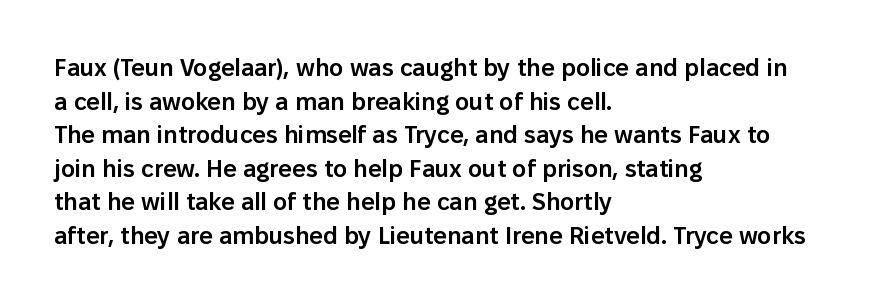
Tall strokes in this sample are plumb rather than angled. Honestly, the letter spacing is just normal — you wouldn't notice it. The foot of each line stays bare and open. The passage shown is semibold, sitting just below true bold. The space between consecutive lines is moderate.
